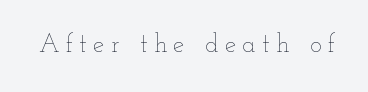
{"italic": "no", "bold": "no", "underline": "no", "letter_spacing": "wide", "letter_spacing_em": 0.26, "glyph_px": 25}
